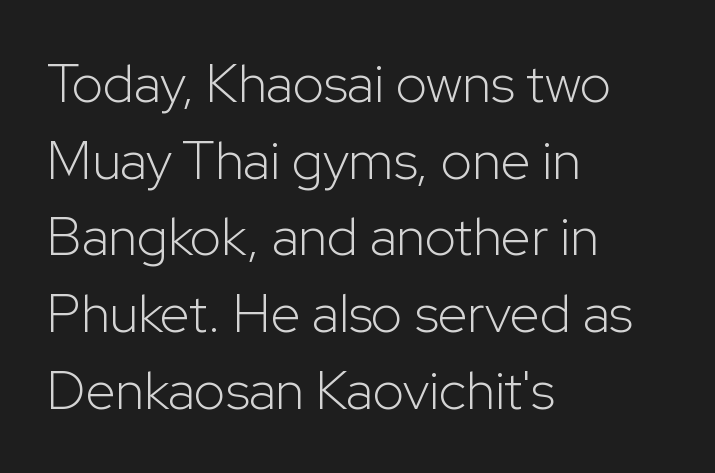
Q: Is the text bold? A: No.
Q: Is the text italic (slanted)? A: No, it is upright.
Q: Is the typeface a serif or a sans-serif typeface? A: Sans-serif.
Q: Is the text underlined? A: No.
Q: How is the paragraph aligned? A: Left-aligned.
Q: Is the spacing between letters normal or unusually wide? A: Normal.
Q: Is the spacing between lines tight, normal or loose? A: Normal.
Q: Width (condensed, normal, or wide)? A: Normal.
Q: Stroke contrast? A: Low.
Q: x-height? A: Medium.
Q: Monospaced? A: No.
